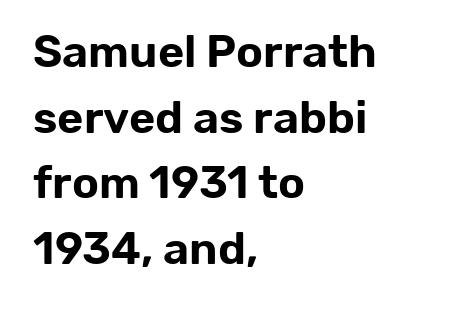
Q: Is the text italic (slanted)? A: No, it is upright.
Q: Is the typeface a serif or a sans-serif typeface? A: Sans-serif.
Q: Is the text underlined? A: No.
Q: How is the paragraph aligned? A: Left-aligned.
Q: Is the spacing between letters normal or unusually wide? A: Normal.
Q: Is the spacing between lines tight, normal or loose? A: Normal.
Q: Width (condensed, normal, or wide)? A: Normal.
Q: Stroke contrast? A: Low.
Q: x-height? A: Medium.
Q: Monospaced? A: No.
